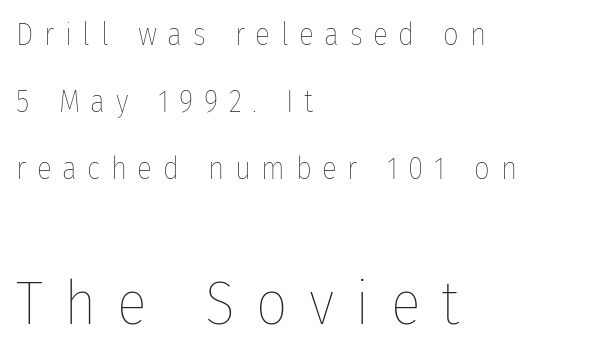
The image shows 62 px thin, condensed type, upright; set left-aligned, loose line spacing (2.16x), unusually wide letter spacing (+0.34 em), not underlined; the second (bottom) block is 2.0x larger; low stroke contrast and a medium x-height.
